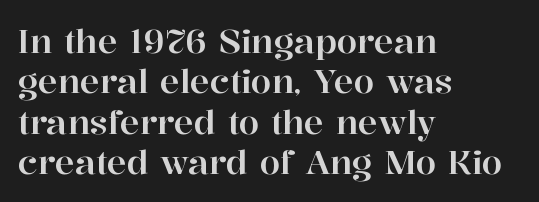
Q: Is the text italic (slanted)? A: No, it is upright.
Q: Is the typeface a serif or a sans-serif typeface? A: Serif.
Q: Is the text underlined? A: No.
Q: How is the paragraph aligned? A: Left-aligned.
Q: Is the spacing between letters normal or unusually wide? A: Normal.
Q: Width (condensed, normal, or wide)? A: Normal.
Q: Stroke contrast? A: High.
Q: x-height? A: Medium.
Q: Monospaced? A: No.
